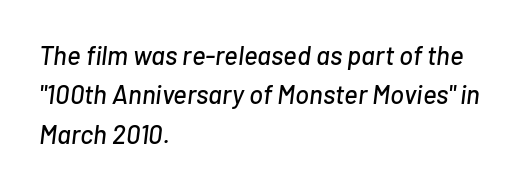
{"italic": "yes", "lean": "right", "slant_degrees": 7, "underline": "no", "align": "left", "line_spacing": "normal", "line_spacing_ratio": 1.51, "letter_spacing": "normal", "letter_spacing_em": 0.0, "glyph_px": 26}
